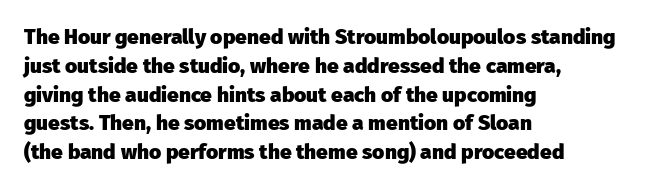
Q: Is the text bold? A: Yes.
Q: Is the text italic (slanted)? A: No, it is upright.
Q: Is the text underlined? A: No.
Q: How is the paragraph aligned? A: Left-aligned.
Q: Is the spacing between letters normal or unusually wide? A: Normal.
Q: Is the spacing between lines tight, normal or loose? A: Normal.
